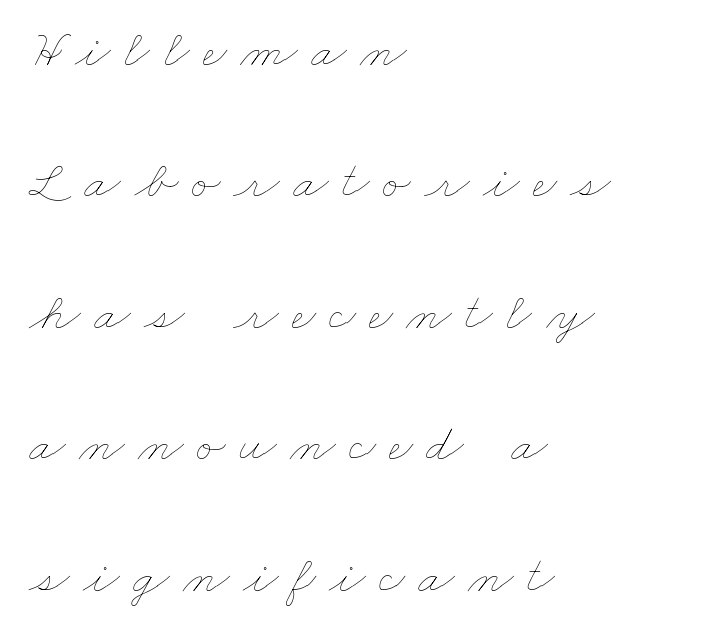
The image shows 53 px thin, wide type; set left-aligned, loose line spacing (2.48x), unusually wide letter spacing (+0.25 em), not underlined; low stroke contrast and a small x-height.
